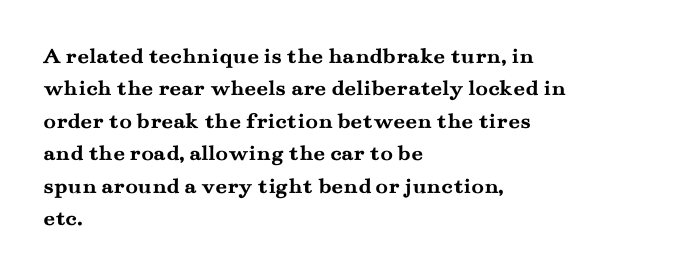
The space directly below the letters is spotless. A dark, heavy texture on the line: the type is bold. Every row of glyphs begins at an identical x-position on the left. Posture: vertical.
